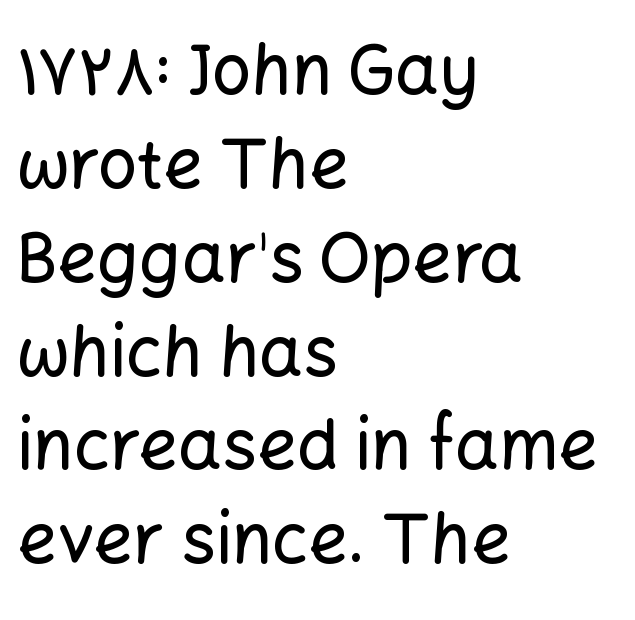
The image shows 69 px sans-serif type, upright; set left-aligned, normal line spacing (1.36x), normal letter spacing, not underlined; low stroke contrast and a medium x-height.
